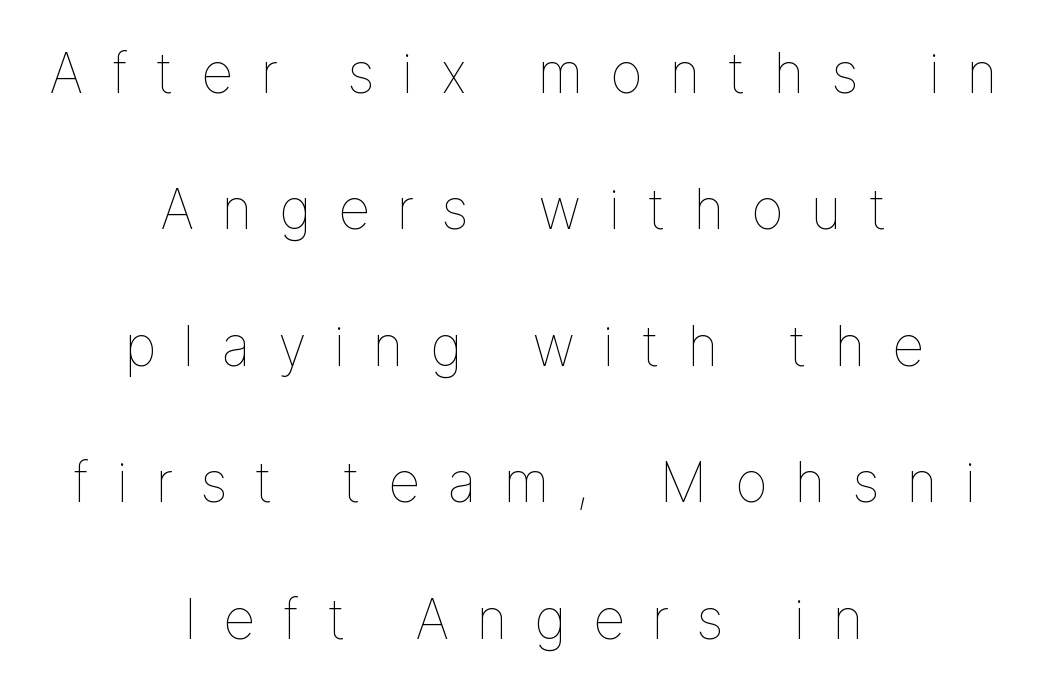
Q: Is the text bold? A: No.
Q: Is the text italic (slanted)? A: No, it is upright.
Q: Is the text underlined? A: No.
Q: How is the paragraph aligned? A: Centered.
Q: Is the spacing between letters normal or unusually wide? A: Unusually wide.
Q: Is the spacing between lines tight, normal or loose? A: Loose.
Q: Width (condensed, normal, or wide)? A: Normal.
Q: Stroke contrast? A: Low.
Q: x-height? A: Medium.
Q: Monospaced? A: No.
